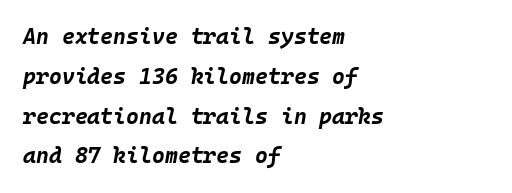
Q: Is the text bold? A: Yes.
Q: Is the text italic (slanted)? A: Yes, it leans right by about 10 degrees.
Q: Is the text underlined? A: No.
Q: How is the paragraph aligned? A: Left-aligned.
Q: Is the spacing between letters normal or unusually wide? A: Normal.
